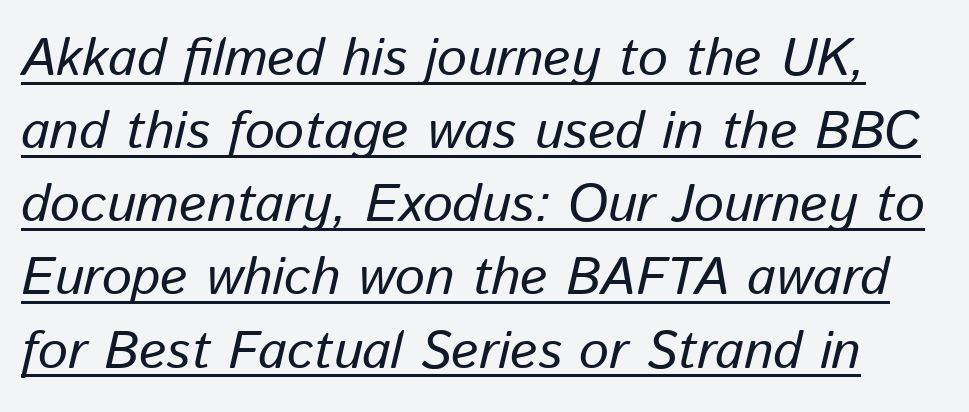
{"italic": "yes", "lean": "right", "slant_degrees": 13, "width": "normal", "stroke_contrast": "low", "x_height": "medium", "monospaced": "no", "underline": "yes", "line_spacing": "normal", "line_spacing_ratio": 1.38, "letter_spacing": "normal", "letter_spacing_em": 0.0, "glyph_px": 53}
